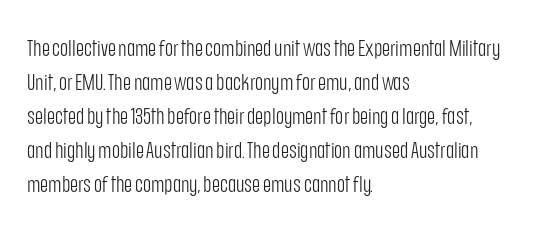
Q: Is the text bold? A: No.
Q: Is the text italic (slanted)? A: No, it is upright.
Q: Is the text underlined? A: No.
Q: How is the paragraph aligned? A: Left-aligned.
Q: Is the spacing between letters normal or unusually wide? A: Normal.
Q: Is the spacing between lines tight, normal or loose? A: Normal.
